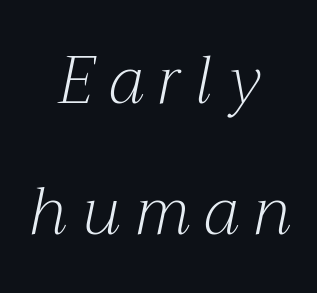
On a weight scale, this lands at 450 or below. Centered paragraph, ragged on both sides. Anything drawn beneath the words? Only blank space. Spacing verdict: proportional, widths tailored to each character. Does extra space separate the letters? Yes, quite a lot of it. Would a proofreader flag this as italicized? Yes.
